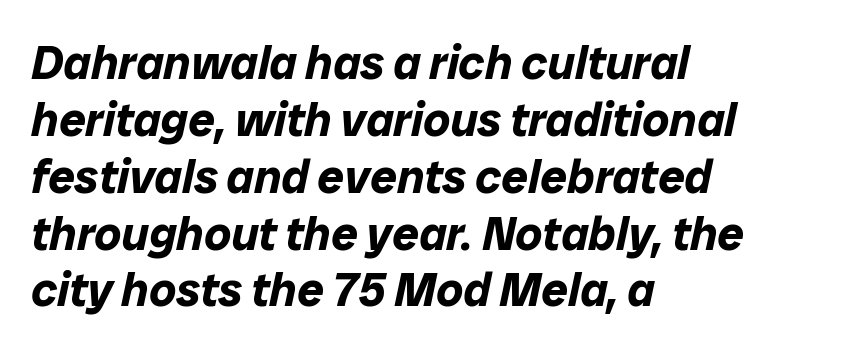
You could call the tracking neutral — neither tight nor loose. Bare-footed words on every line. This sample has the flowing, uneven cadence of proportional lettering. The compositor pushed each line to the left boundary. You can tell it's italic because the verticals aren't actually vertical. On the weight axis this lands at bold, roughly 700.
